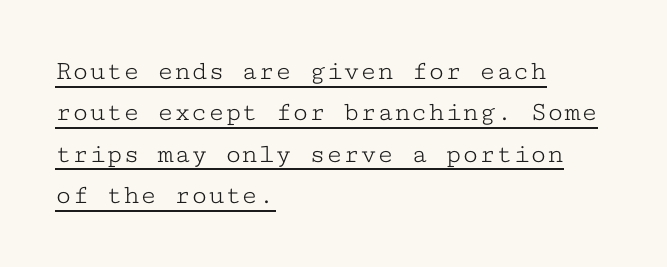
Q: Is the text bold? A: No.
Q: Is the text italic (slanted)? A: No, it is upright.
Q: Is the typeface a serif or a sans-serif typeface? A: Serif.
Q: Is the text underlined? A: Yes.
Q: How is the paragraph aligned? A: Left-aligned.
Q: Is the spacing between letters normal or unusually wide? A: Normal.
Q: Is the spacing between lines tight, normal or loose? A: Normal.
Q: Width (condensed, normal, or wide)? A: Wide.
Q: Stroke contrast? A: Low.
Q: x-height? A: Medium.
Q: Monospaced? A: Yes.
